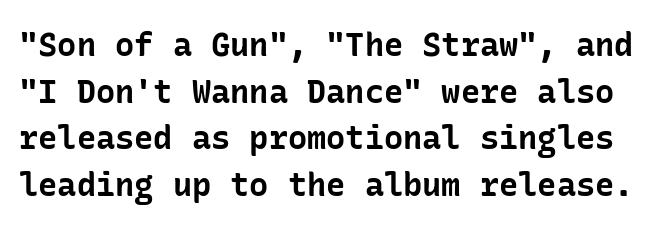
The lettering holds an erect, upright posture throughout. Lines of text with bare space underneath. Does the weight exceed regular? Yes, all the way to bold. Nothing unusual about the tracking: characters are spaced as the font intends. The text was rendered using a sans face with plain stroke endings.
